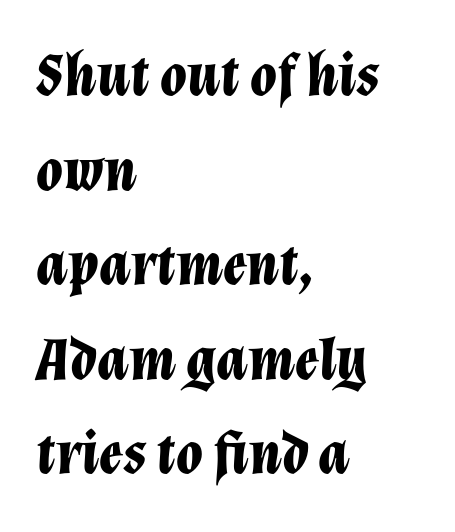
The passage shown is not underscored anywhere. If you drew a ruler down the left edge, every line would touch it. The rendering uses a bold face; every stroke is thick and dark. Successive baselines arrive at the customary interval.
